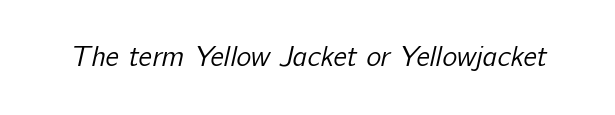
Descenders hang freely into open space. You could call the tracking neutral — neither tight nor loose. A typesetter would label this face a sans. Character widths vary here, with narrow letters taking less room than wide ones. Stems and bowls with no extra thickness — not bold.
